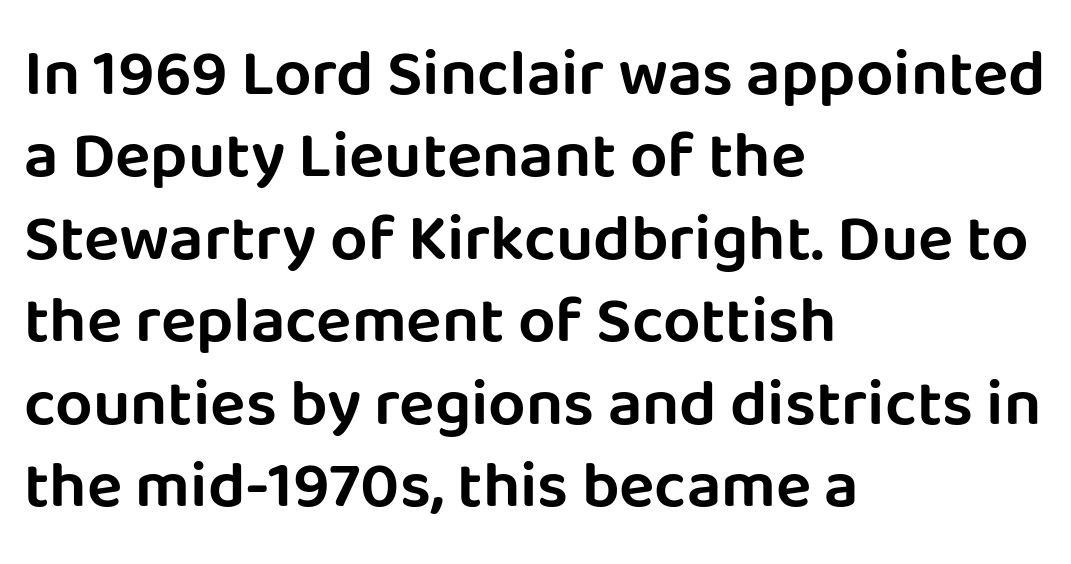
The image shows 66 px sans-serif type, upright; set left-aligned, normal line spacing (1.25x), normal letter spacing, not underlined; low stroke contrast and a large x-height.
